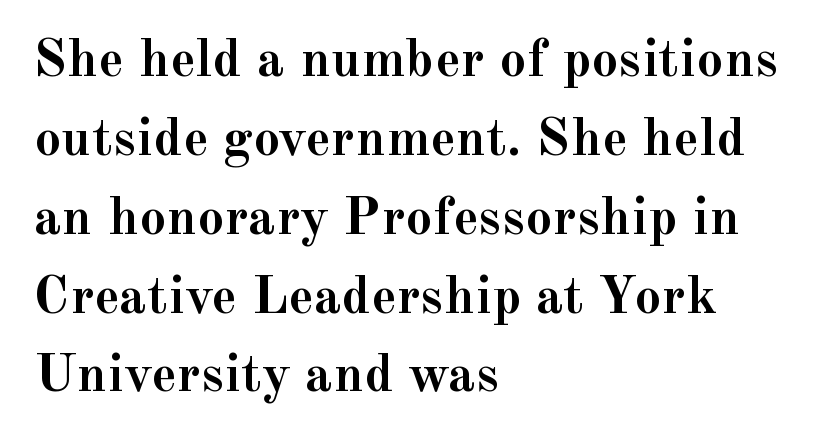
The setting favours the left margin, as ordinary paragraphs usually do. The foot of each line stays bare and open. A typesetter would label this face a serif. Strong, thick strokes mark this as bold type. These lines were composed using upright roman letters. The line texture is even and compact thanks to regular tracking.
